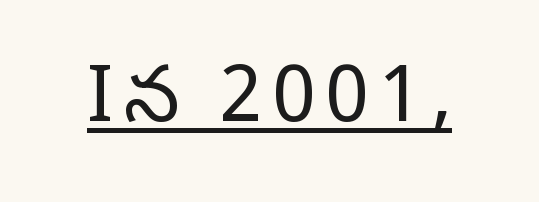
{"serif": "yes", "italic": "no", "bold": "no", "weight": "regular", "width": "normal", "stroke_contrast": "low", "x_height": "large", "monospaced": "no", "underline": "yes", "glyph_px": 79}
